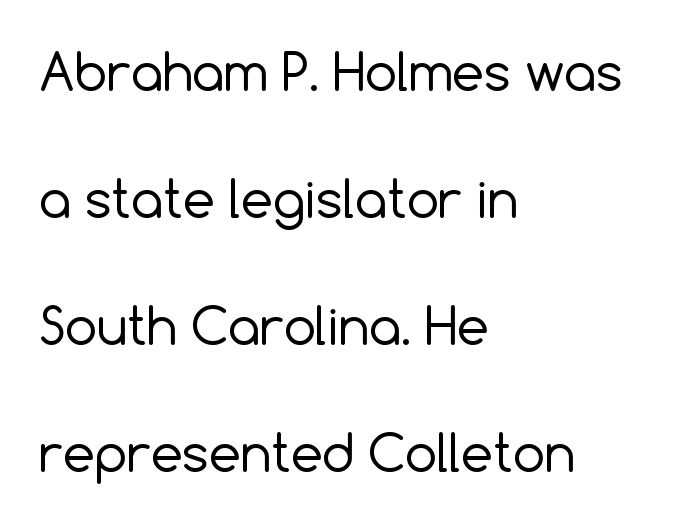
{"serif": "no", "italic": "no", "bold": "no", "weight": "regular", "width": "normal", "x_height": "medium", "monospaced": "no", "underline": "no", "align": "left", "line_spacing": "loose", "line_spacing_ratio": 2.49, "letter_spacing": "normal", "letter_spacing_em": 0.0, "glyph_px": 51}
